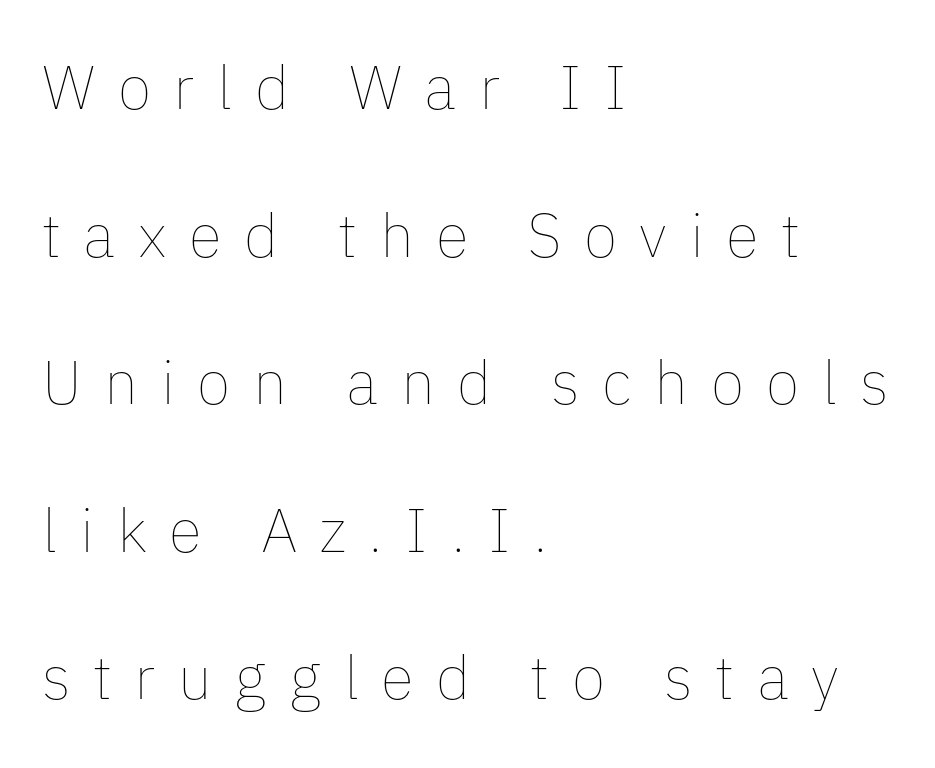
The image shows 61 px thin type, upright; set left-aligned, loose line spacing (2.42x), unusually wide letter spacing (+0.37 em), not underlined; low stroke contrast and a medium x-height.
